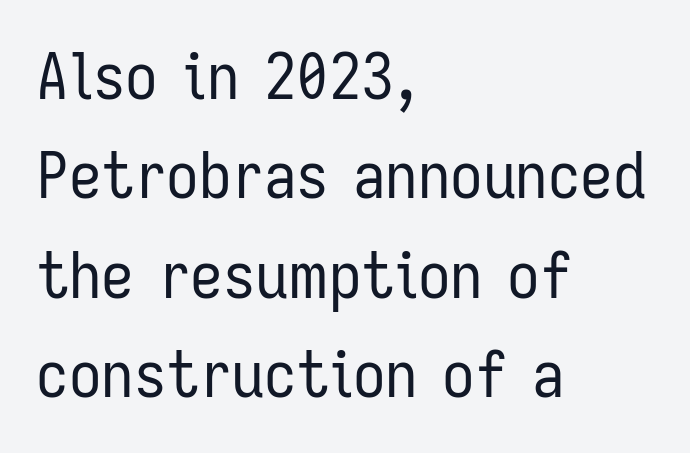
Is this a heavy cut? Hardly; it is regular or lighter. Horizontally, the lines are justified to the leading edge only. The designer went with a sans here, leaving each stem footless. Descender tails drop into unmarked territory. Line spacing here is normal. A typesetter would call this proportional, since set widths differ per character.
